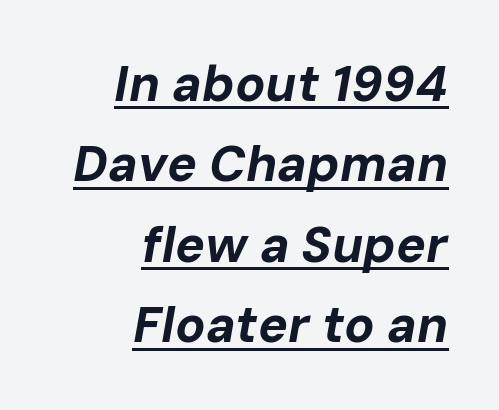
A rule runs beneath these lines of type. Regular leading. The paragraph has a hard right edge and a soft left edge. You could not count columns in this text — the font is proportionally spaced. Summary of weight: heavy, a full bold.
